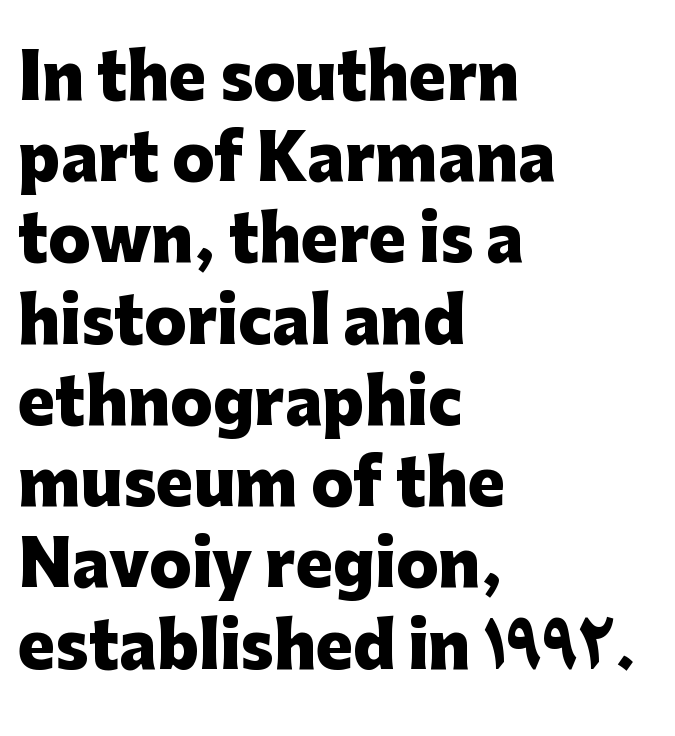
{"serif": "no", "italic": "no", "bold": "yes", "weight": "heavy", "width": "normal", "stroke_contrast": "low", "x_height": "medium", "monospaced": "no", "underline": "no", "align": "left", "line_spacing": "normal", "line_spacing_ratio": 1.31, "letter_spacing": "normal", "letter_spacing_em": 0.0, "glyph_px": 62}
